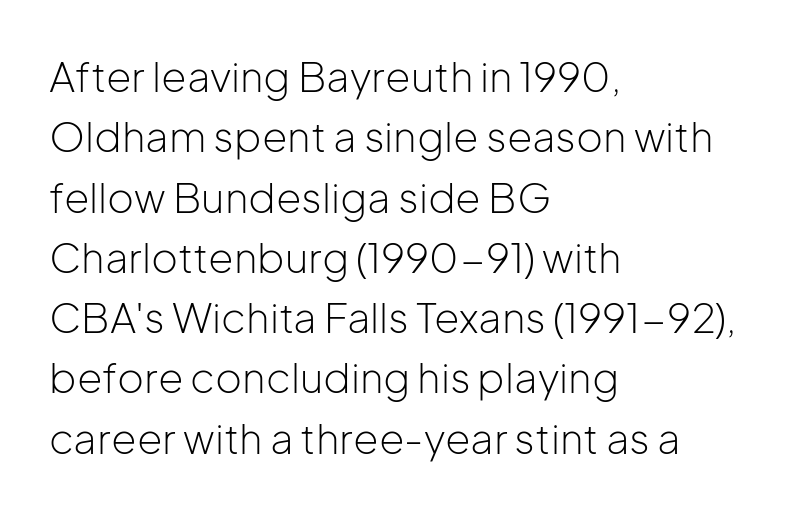
{"serif": "no", "italic": "no", "bold": "no", "weight": "light", "width": "normal", "stroke_contrast": "low", "x_height": "medium", "monospaced": "no", "underline": "no", "align": "left", "line_spacing": "normal", "line_spacing_ratio": 1.47, "letter_spacing": "normal", "letter_spacing_em": 0.0, "glyph_px": 41}
